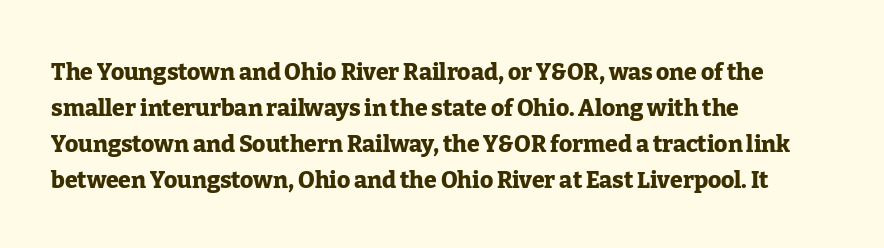
{"italic": "no", "bold": "yes", "underline": "no", "align": "left", "line_spacing": "normal", "line_spacing_ratio": 1.56, "letter_spacing": "normal", "letter_spacing_em": 0.0, "glyph_px": 23}
